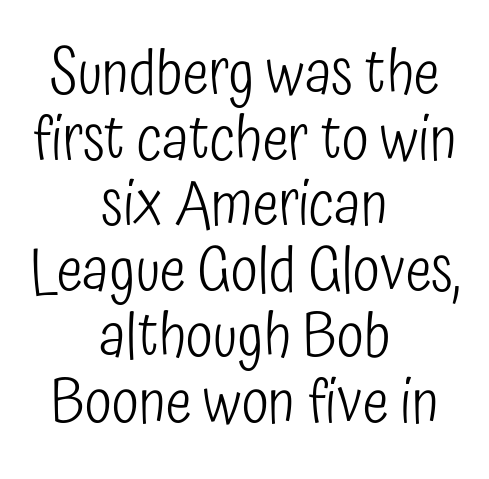
Each row of text sits above clean, open space. The glyphs in this specimen are sans serif. The font sits on the lighter half of the weight spectrum, regular included. Is there much room between lines? No — they nearly touch.
